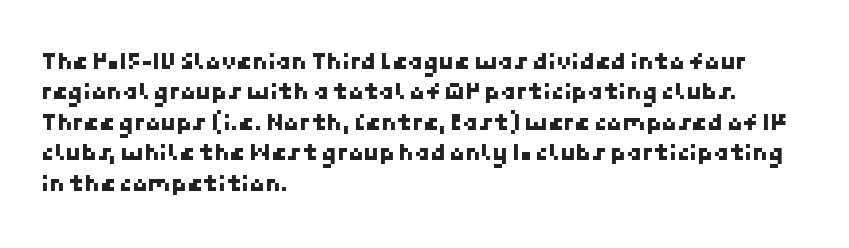
The image shows 25 px text type; set left-aligned, line spacing 1.22x, normal letter spacing, not underlined.
